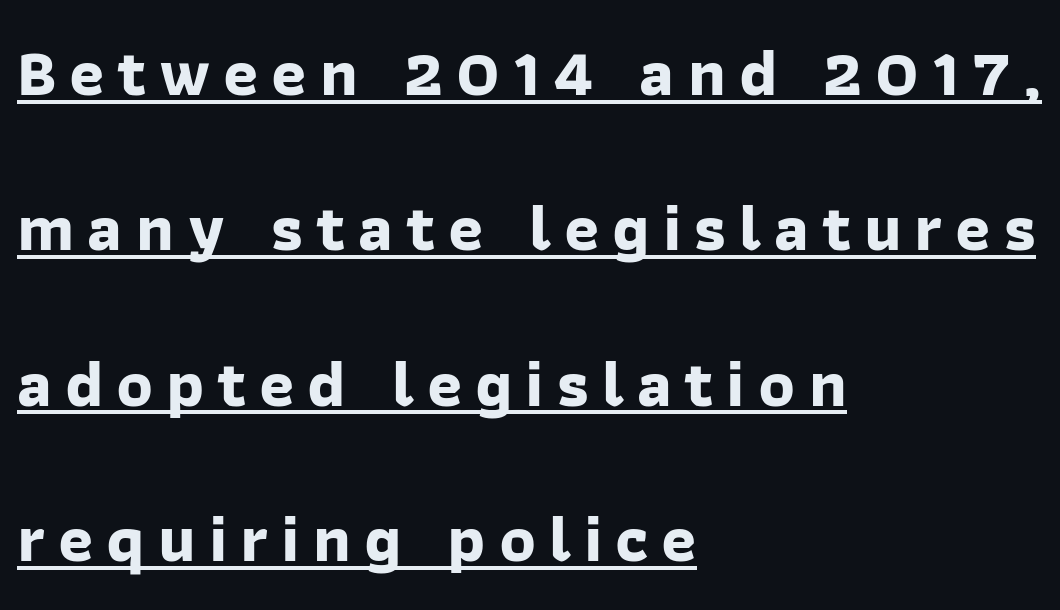
Q: Is the text bold? A: Yes.
Q: Is the typeface a serif or a sans-serif typeface? A: Sans-serif.
Q: Is the text underlined? A: Yes.
Q: How is the paragraph aligned? A: Left-aligned.
Q: Is the spacing between lines tight, normal or loose? A: Loose.
Q: Width (condensed, normal, or wide)? A: Normal.
Q: Stroke contrast? A: Low.
Q: x-height? A: Medium.
Q: Monospaced? A: No.
